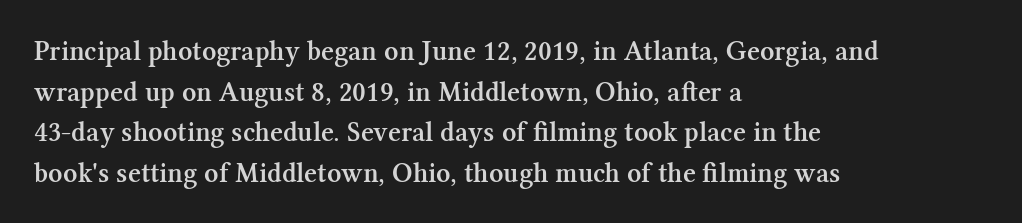
Each row of text sits above clean, open space. Alignment: flush left. These lines are rendered in a variable-pitch font. Quick note: not italic, upright.
